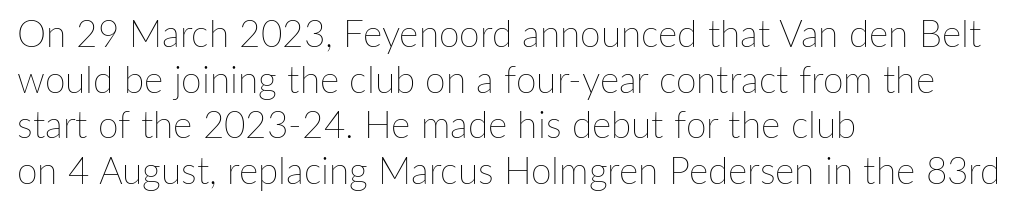
Q: Is the text bold? A: No.
Q: Is the text italic (slanted)? A: No, it is upright.
Q: Is the text underlined? A: No.
Q: How is the paragraph aligned? A: Left-aligned.
Q: Is the spacing between letters normal or unusually wide? A: Normal.
Q: Width (condensed, normal, or wide)? A: Normal.
Q: Stroke contrast? A: Low.
Q: x-height? A: Medium.
Q: Monospaced? A: No.
